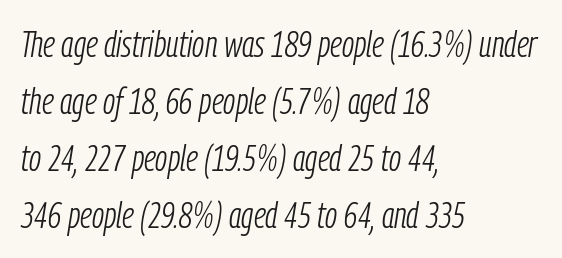
The image shows 37 px light, condensed type, italic (leaning right); set left-aligned, normal line spacing (1.54x), normal letter spacing, not underlined; low stroke contrast and a medium x-height.
